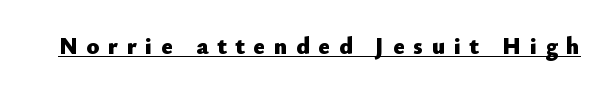
The image shows 24 px bold type, upright; set unusually wide letter spacing (+0.36 em), underlined.
